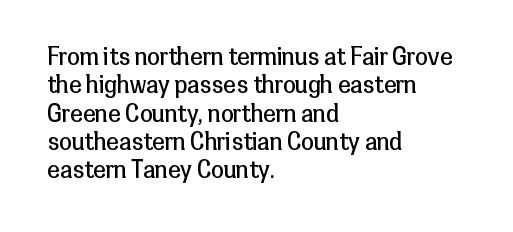
Nobody touched the tracking dial on this one. Visually the block forms a straight wall on the left and a jagged coastline on the right. Posture: upright roman. Beneath every word, the page is bare.
